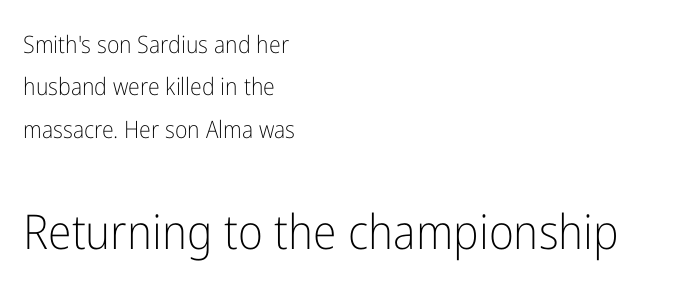
The image shows 48 px light, condensed sans-serif type, upright; set left-aligned, line spacing 1.77x, normal letter spacing, not underlined; the second (bottom) block is 2.0x larger; low stroke contrast and a medium x-height.
